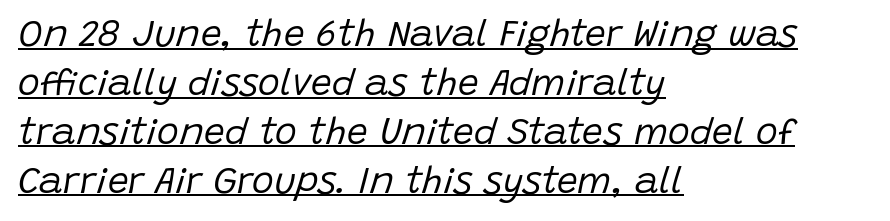
Q: Is the text bold? A: No.
Q: Is the text italic (slanted)? A: Yes, it leans right by about 15 degrees.
Q: Is the text underlined? A: Yes.
Q: How is the paragraph aligned? A: Left-aligned.
Q: Is the spacing between letters normal or unusually wide? A: Normal.
Q: Is the spacing between lines tight, normal or loose? A: Normal.
Q: Width (condensed, normal, or wide)? A: Normal.
Q: Stroke contrast? A: Low.
Q: x-height? A: Large.
Q: Monospaced? A: No.
